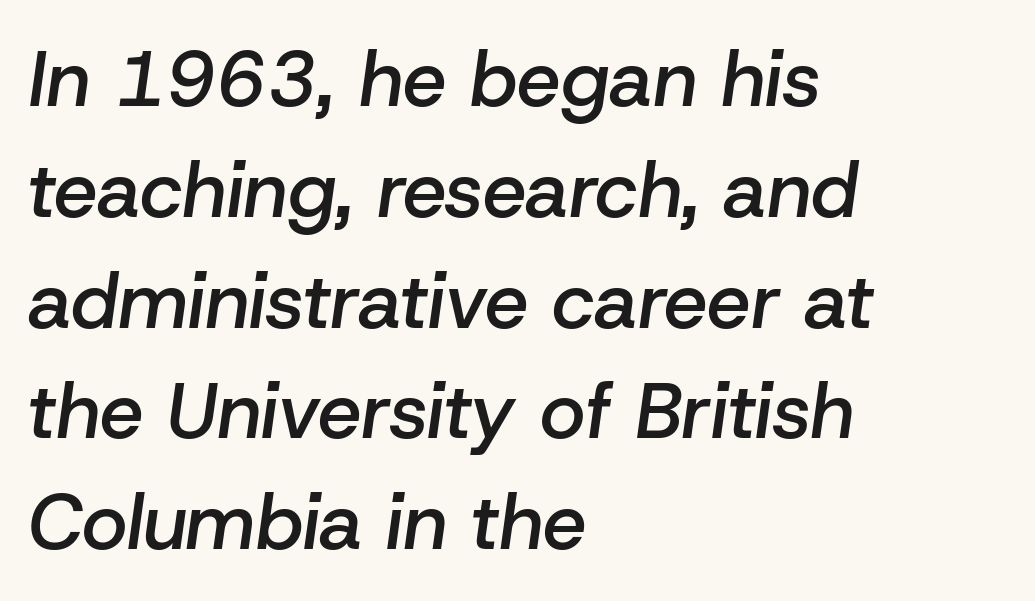
The specimen omits any rule beneath the text block's lines. Default kerning and tracking; the words read as compact shapes. The paragraph shown leans on its left margin. You could not count columns in this text — the font is proportionally spaced. The specimen reads as italic at a glance. These lines sit exactly where default settings would place them.
